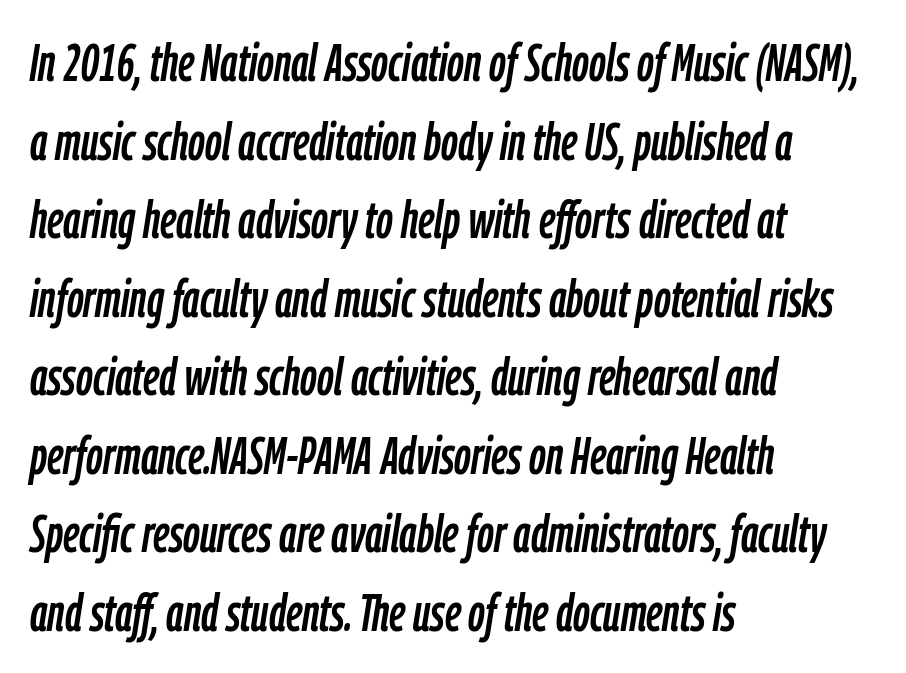
The image shows 52 px condensed type, italic (leaning right); set left-aligned, normal line spacing (1.51x), normal letter spacing, not underlined; low stroke contrast and a medium x-height.
